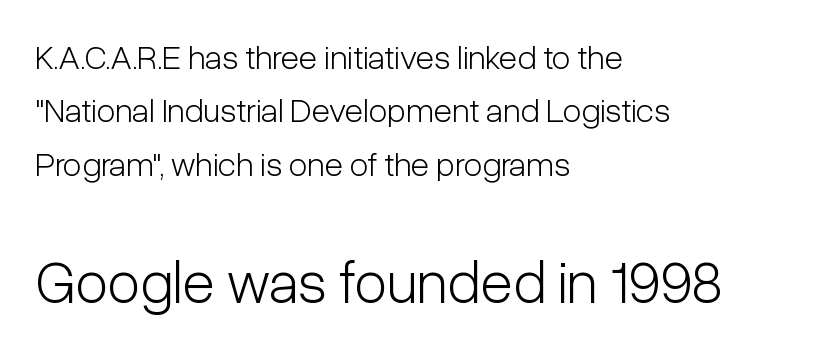
Q: Is the text bold? A: No.
Q: Is the text italic (slanted)? A: No, it is upright.
Q: Is the typeface a serif or a sans-serif typeface? A: Sans-serif.
Q: Is the text underlined? A: No.
Q: How is the paragraph aligned? A: Left-aligned.
Q: Is the spacing between letters normal or unusually wide? A: Normal.
Q: Is the spacing between lines tight, normal or loose? A: Normal.
Q: Which block of text is set in a larger size, the first (top) or the second (bottom)? A: The second (bottom) one.
Q: Width (condensed, normal, or wide)? A: Condensed.
Q: Stroke contrast? A: Low.
Q: x-height? A: Medium.
Q: Monospaced? A: No.
